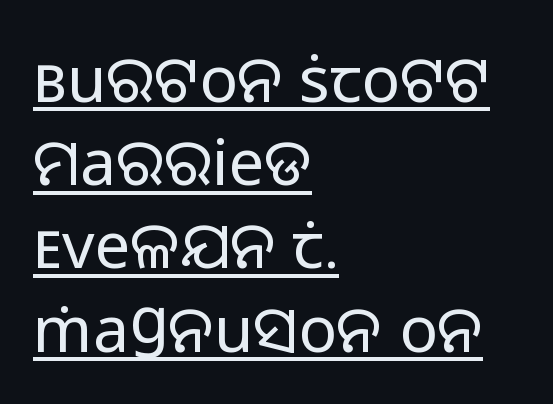
You can tell it's not italic because the verticals are truly vertical. Each letter keeps its own natural width here, so spacing adapts to shape. Which margin do the lines hug? The left one — the right edge is uneven. The strokes are not fattened; the text isn't bold.
